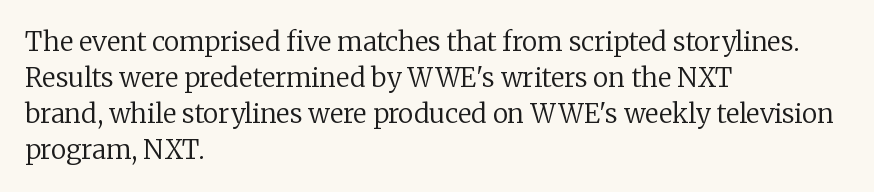
Q: Is the text bold? A: No.
Q: Is the text italic (slanted)? A: No, it is upright.
Q: Is the text underlined? A: No.
Q: How is the paragraph aligned? A: Left-aligned.
Q: Is the spacing between letters normal or unusually wide? A: Normal.
Q: Is the spacing between lines tight, normal or loose? A: Normal.
